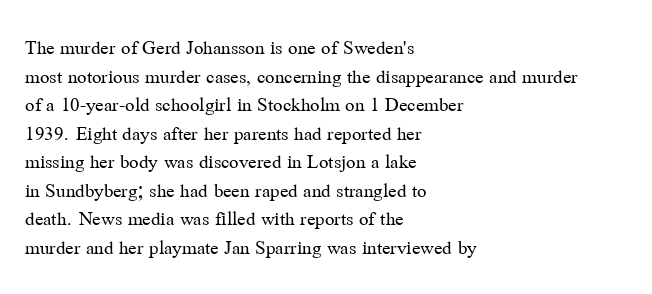
{"italic": "no", "bold": "no", "underline": "no", "align": "left", "line_spacing": "normal", "line_spacing_ratio": 1.36, "letter_spacing": "normal", "letter_spacing_em": 0.0, "glyph_px": 21}
